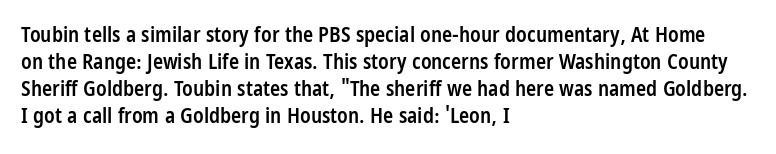
Q: Is the text bold? A: Semi-bold.
Q: Is the text italic (slanted)? A: No, it is upright.
Q: Is the text underlined? A: No.
Q: How is the paragraph aligned? A: Left-aligned.
Q: Is the spacing between letters normal or unusually wide? A: Normal.
Q: Is the spacing between lines tight, normal or loose? A: Normal.
